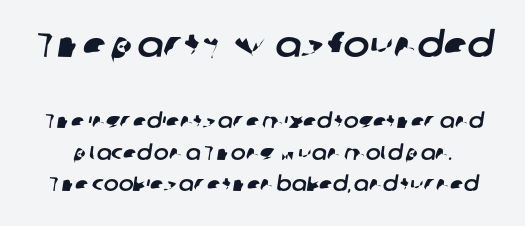
{"serif": "no", "width": "normal", "stroke_contrast": "low", "x_height": "medium", "monospaced": "no", "underline": "no", "line_spacing": "normal", "line_spacing_ratio": 1.58, "letter_spacing": "normal", "letter_spacing_em": 0.0, "larger_block": "first", "size_ratio": 1.75, "glyph_px": 35}
